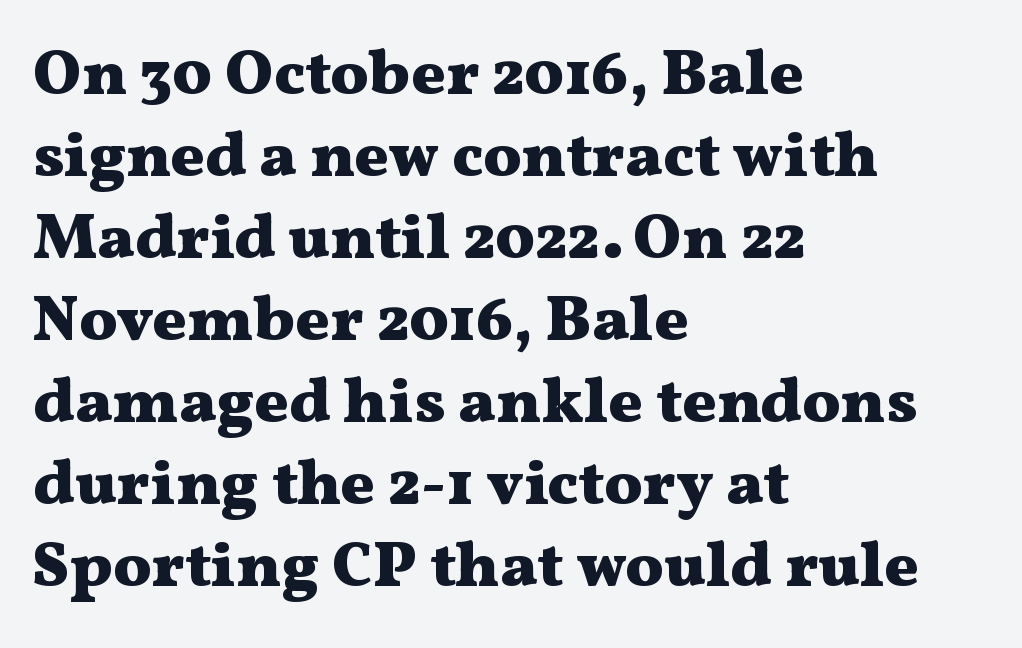
How heavy is the stroke? Heavy — this is a bold. Is the block centered? No — it sits flush against the left margin. Regarding leading, the lines here are spaced in the standard way. Looks like regular typesetting: each glyph gets only the width it needs.
